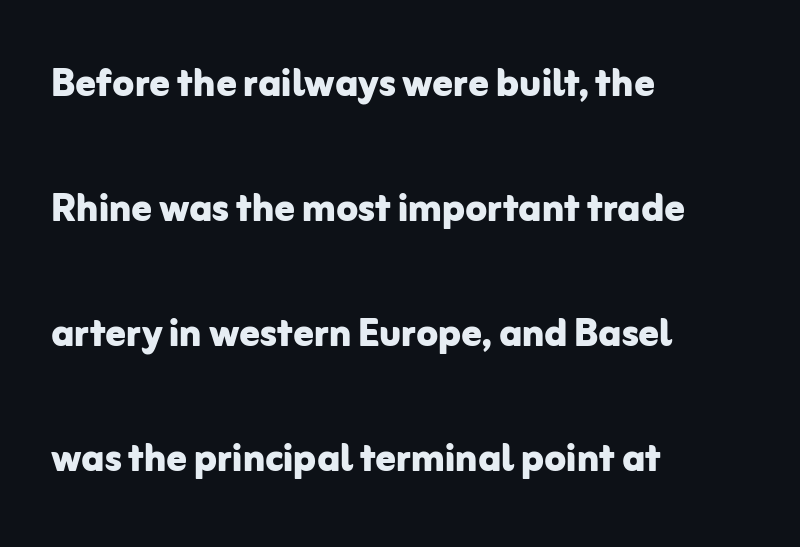
This sample uses a sans-serif face. Honestly, the letter spacing is just normal — you wouldn't notice it. Anything drawn beneath the words? Only blank space. These lines are rendered in a variable-pitch font. The setting favours the left margin, as ordinary paragraphs usually do.
